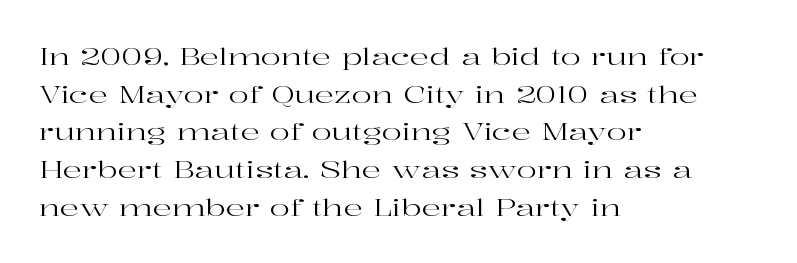
The image shows 24 px text type, upright; set left-aligned, normal line spacing (1.57x), normal letter spacing, not underlined.
